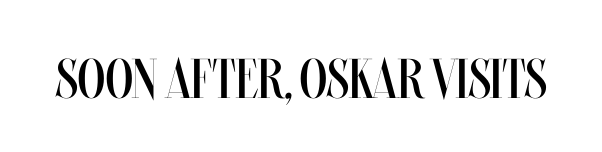
Q: Is the text bold? A: No.
Q: Is the text italic (slanted)? A: No, it is upright.
Q: Is the text underlined? A: No.
Q: Is the spacing between letters normal or unusually wide? A: Normal.
Q: Width (condensed, normal, or wide)? A: Condensed.
Q: Stroke contrast? A: Medium.
Q: x-height? A: Large.
Q: Monospaced? A: No.
